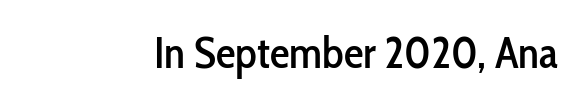
{"serif": "no", "italic": "no", "width": "condensed", "stroke_contrast": "low", "x_height": "medium", "monospaced": "no", "underline": "no", "letter_spacing": "normal", "letter_spacing_em": 0.0, "glyph_px": 44}
